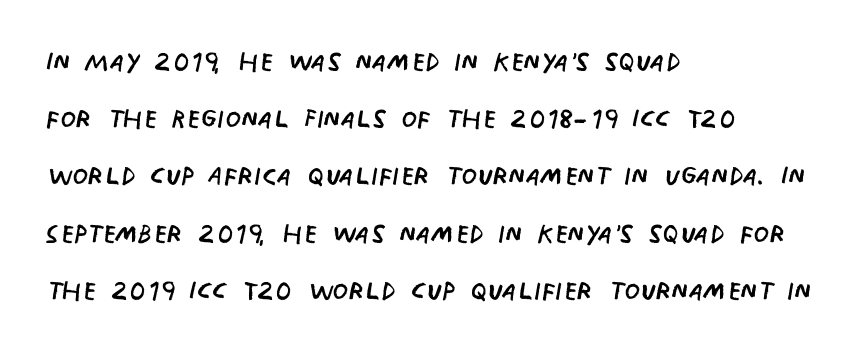
{"serif": "no", "bold": "no", "weight": "regular", "width": "condensed", "stroke_contrast": "low", "x_height": "large", "monospaced": "no", "underline": "no", "align": "left", "line_spacing": "normal", "line_spacing_ratio": 1.59, "letter_spacing": "normal", "letter_spacing_em": 0.0, "glyph_px": 36}
